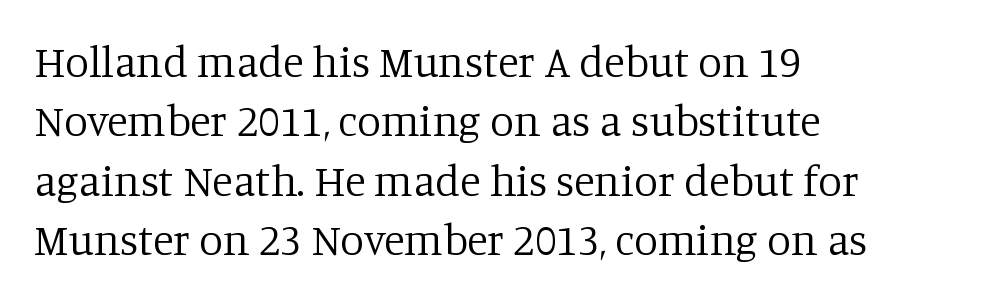
Q: Is the text bold? A: No.
Q: Is the text italic (slanted)? A: No, it is upright.
Q: Is the typeface a serif or a sans-serif typeface? A: Serif.
Q: Is the text underlined? A: No.
Q: How is the paragraph aligned? A: Left-aligned.
Q: Is the spacing between letters normal or unusually wide? A: Normal.
Q: Is the spacing between lines tight, normal or loose? A: Normal.
Q: Width (condensed, normal, or wide)? A: Normal.
Q: Stroke contrast? A: Low.
Q: x-height? A: Large.
Q: Monospaced? A: No.
